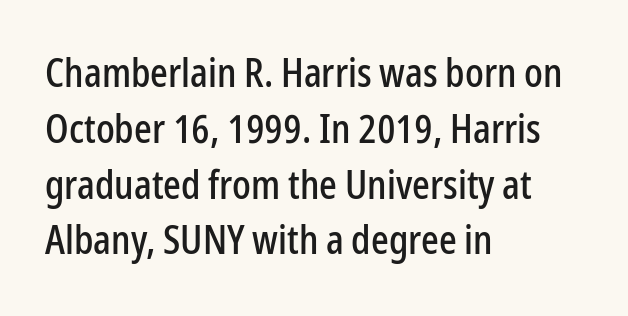
{"serif": "no", "italic": "no", "width": "condensed", "stroke_contrast": "low", "x_height": "medium", "monospaced": "no", "underline": "no", "align": "left", "line_spacing": "normal", "line_spacing_ratio": 1.43, "letter_spacing": "normal", "letter_spacing_em": 0.0, "glyph_px": 39}
